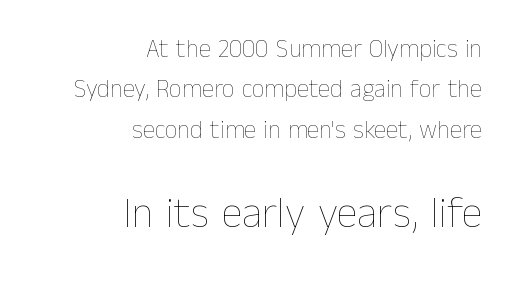
{"italic": "no", "bold": "no", "weight": "thin", "width": "normal", "stroke_contrast": "low", "x_height": "medium", "monospaced": "no", "underline": "no", "align": "right", "line_spacing": "normal", "line_spacing_ratio": 1.62, "letter_spacing": "normal", "letter_spacing_em": 0.0, "larger_block": "second", "size_ratio": 1.72, "glyph_px": 43}
